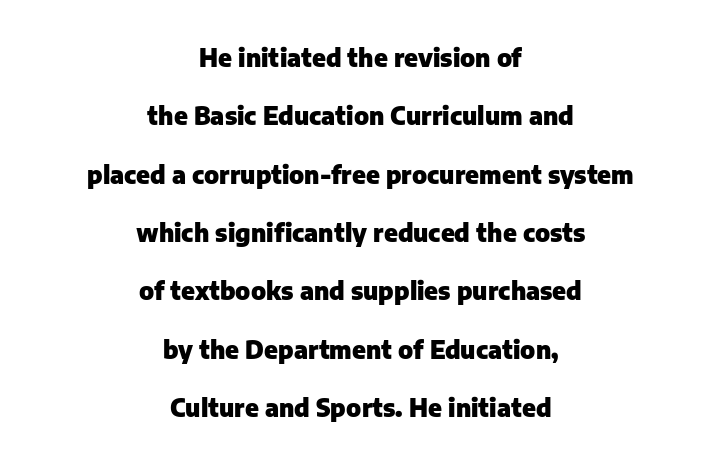
Q: Is the text bold? A: Yes.
Q: Is the text italic (slanted)? A: No, it is upright.
Q: Is the text underlined? A: No.
Q: How is the paragraph aligned? A: Centered.
Q: Is the spacing between letters normal or unusually wide? A: Normal.
Q: Is the spacing between lines tight, normal or loose? A: Loose.
